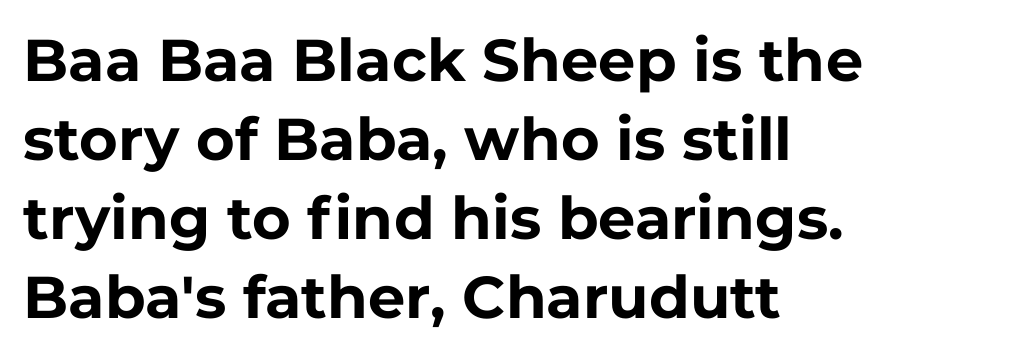
The image shows 59 px bold sans-serif type, upright; set left-aligned, normal line spacing (1.34x), normal letter spacing, not underlined; low stroke contrast and a medium x-height.
